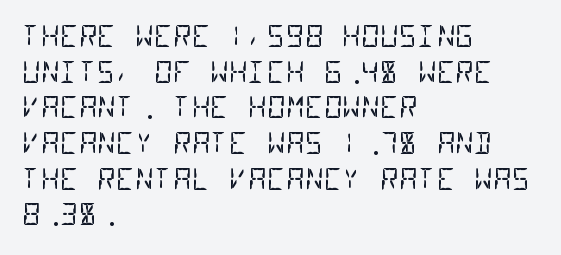
Q: Is the text bold? A: No.
Q: Is the typeface a serif or a sans-serif typeface? A: Sans-serif.
Q: Is the text underlined? A: No.
Q: How is the paragraph aligned? A: Left-aligned.
Q: Is the spacing between letters normal or unusually wide? A: Normal.
Q: Width (condensed, normal, or wide)? A: Condensed.
Q: Stroke contrast? A: Low.
Q: x-height? A: Large.
Q: Monospaced? A: Yes.
